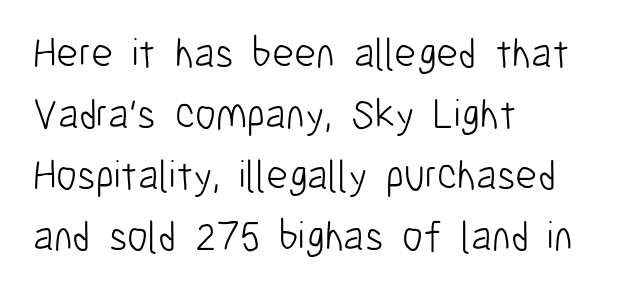
I'd call this a sans setting — the letters go barefoot. Anything drawn beneath the words? Only blank space. Rendered with straight, roman letterforms. This reads as an unemphasized weight, regular at the heaviest. The typesetter chose a ragged-right arrangement here. Think of a printed novel: that variable character pitch is what you see here.
